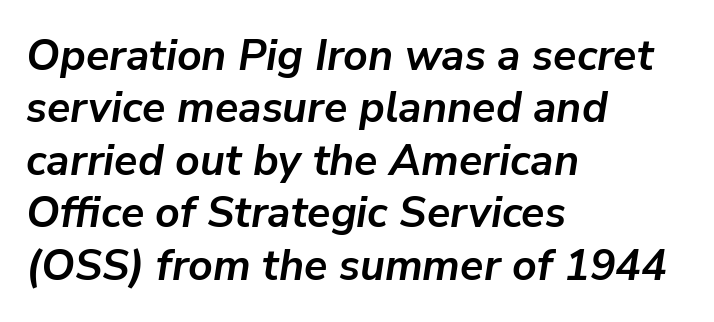
Q: Is the text bold? A: Yes.
Q: Is the text italic (slanted)? A: Yes, it leans right by about 9 degrees.
Q: Is the text underlined? A: No.
Q: How is the paragraph aligned? A: Left-aligned.
Q: Is the spacing between letters normal or unusually wide? A: Normal.
Q: Width (condensed, normal, or wide)? A: Normal.
Q: Stroke contrast? A: Low.
Q: x-height? A: Medium.
Q: Monospaced? A: No.
